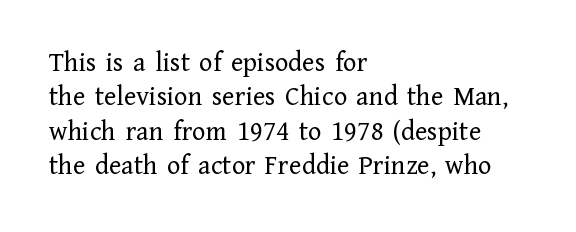
Nobody drew a line under any word here. Little horizontal feet cap the strokes, marking this as serif type. Which margin do the lines hug? The left one — the right edge is uneven. The lettering holds an erect, upright posture throughout. Think of a printed novel: that variable character pitch is what you see here.
